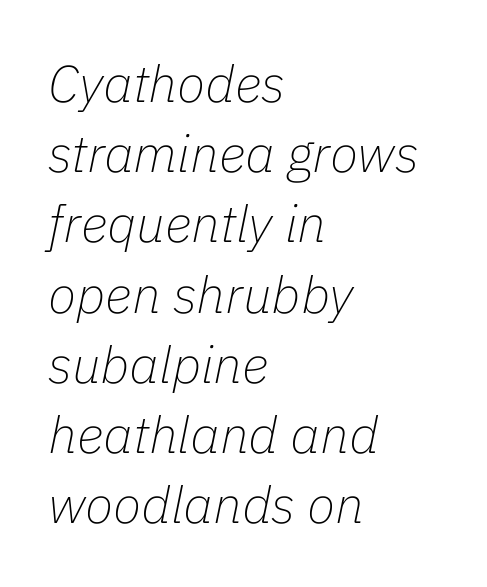
The image shows 52 px thin type, italic (leaning right); set left-aligned, normal line spacing (1.35x), normal letter spacing, not underlined; low stroke contrast and a medium x-height.
